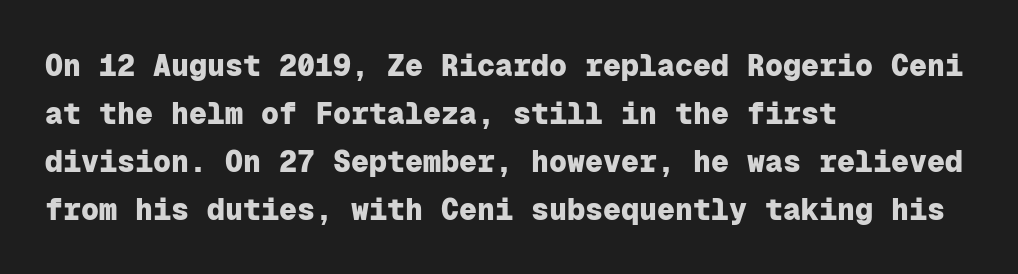
Q: Is the text bold? A: Yes.
Q: Is the text italic (slanted)? A: No, it is upright.
Q: Is the typeface a serif or a sans-serif typeface? A: Sans-serif.
Q: Is the text underlined? A: No.
Q: How is the paragraph aligned? A: Left-aligned.
Q: Is the spacing between letters normal or unusually wide? A: Normal.
Q: Is the spacing between lines tight, normal or loose? A: Normal.
Q: Width (condensed, normal, or wide)? A: Normal.
Q: Stroke contrast? A: Low.
Q: x-height? A: Medium.
Q: Monospaced? A: Yes.
